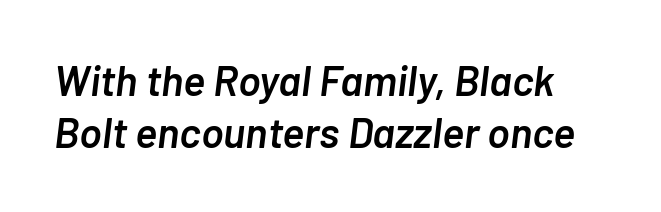
{"italic": "yes", "lean": "right", "slant_degrees": 7, "bold": "semi", "weight": "semibold", "width": "normal", "stroke_contrast": "low", "x_height": "medium", "monospaced": "no", "underline": "no", "line_spacing_ratio": 1.24, "letter_spacing": "normal", "letter_spacing_em": 0.0, "glyph_px": 42}
